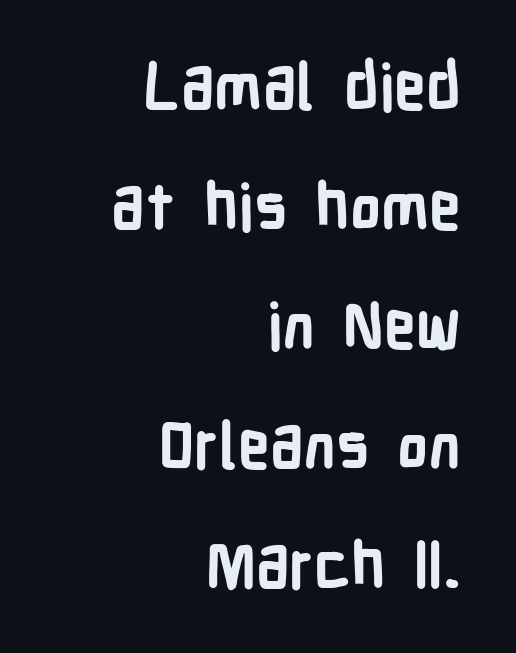
{"serif": "no", "italic": "no", "bold": "yes", "weight": "bold", "width": "condensed", "stroke_contrast": "low", "x_height": "medium", "monospaced": "no", "underline": "no", "align": "right", "line_spacing": "loose", "line_spacing_ratio": 1.9, "letter_spacing": "normal", "letter_spacing_em": 0.0, "glyph_px": 63}
